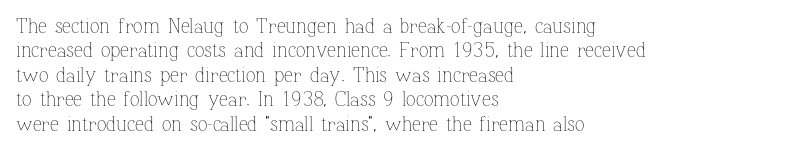
{"italic": "no", "bold": "no", "underline": "no", "align": "left", "line_spacing_ratio": 1.22, "letter_spacing": "normal", "letter_spacing_em": 0.0, "glyph_px": 20}
